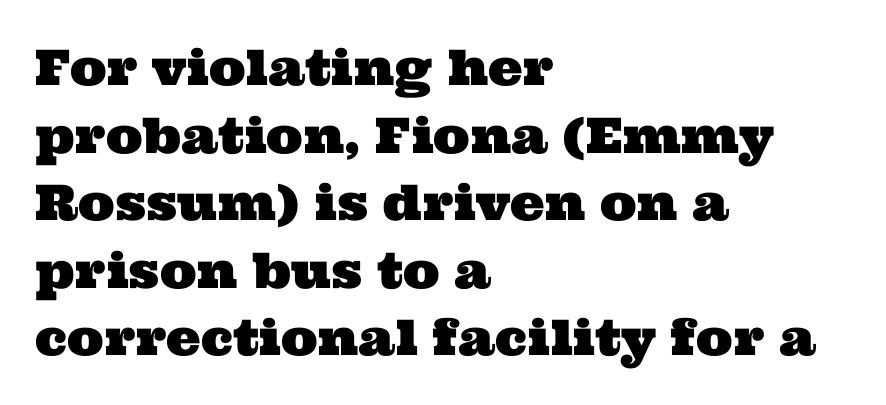
Horizontal bands of white between lines are of average thickness. Is this a fixed-width face? No — the glyphs have proportional, varying widths. Visually the block forms a straight wall on the left and a jagged coastline on the right. The face used here is rendered with its standard letterfit.
